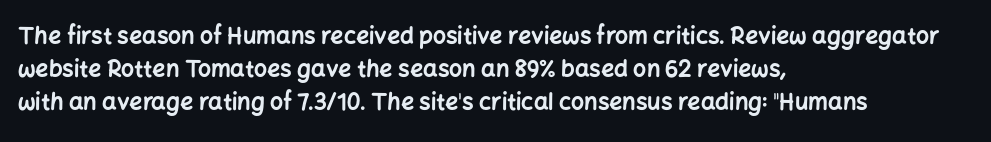
This sample keeps an unexceptional amount of space between lines. Strokes here are thick enough to call this a true bold. A student would call this left alignment; a typographer would say flush left, rag right. You can tell it's not italic because the verticals are truly vertical.
